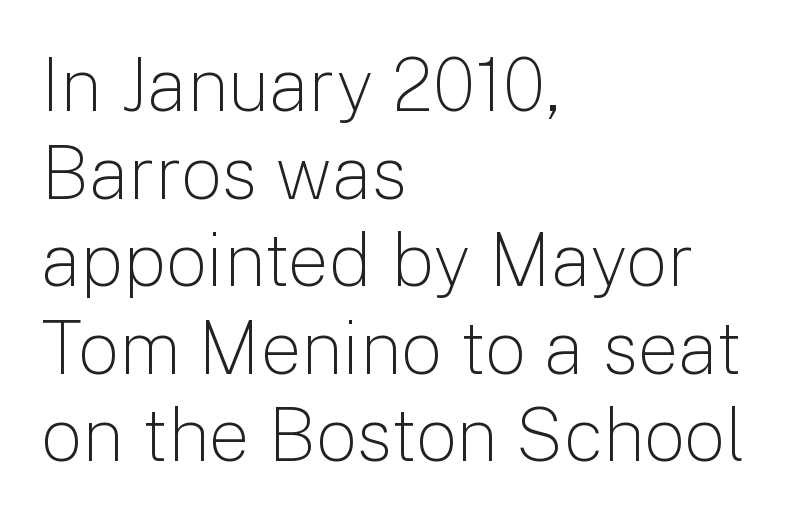
Nope, no serifs anywhere on these letters. Where is the straight margin? On the left. This sample uses an upright cut, with every glyph sitting square on the baseline. The letters advance in unequal steps, a hallmark of proportional type. Unmarked baselines from the first word to the last. The strokes carry an ordinary text weight at most.
